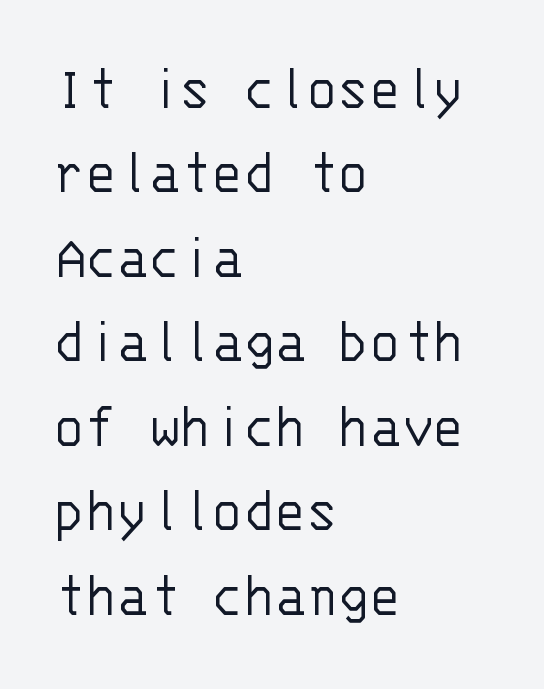
Compared with a centered layout, this one pins lines to the left instead. The string is rendered with underlining switched off. Spacing verdict: monospaced, one width for all characters. You can tell from the bare stems that sans-serif type was used.
